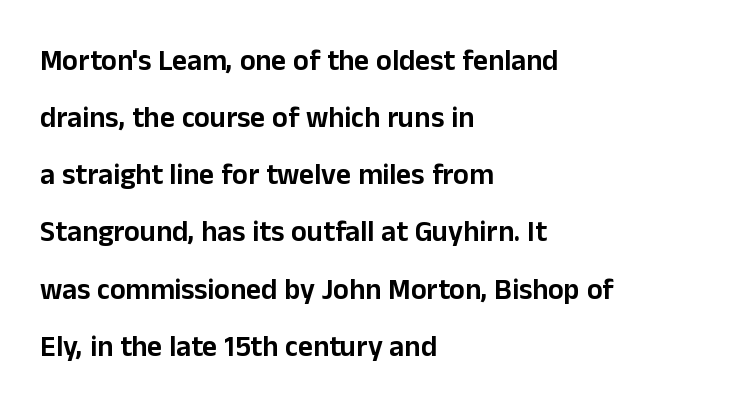
Regarding serifs, this sample does without them. Here the glyphs are tracked normally, forming tight word shapes. Each row of text sits above clean, open space. This sample uses an upright cut, with every glyph sitting square on the baseline. Horizontally, the lines are justified to the leading edge only.
